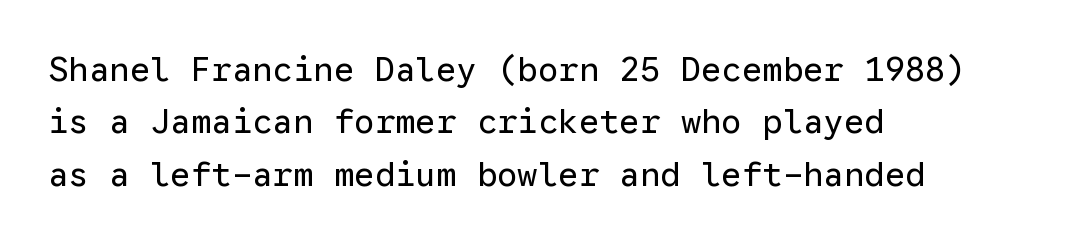
{"serif": "no", "italic": "no", "bold": "no", "weight": "regular", "width": "normal", "stroke_contrast": "low", "x_height": "medium", "monospaced": "yes", "underline": "no", "align": "left", "line_spacing": "normal", "line_spacing_ratio": 1.54, "letter_spacing": "normal", "letter_spacing_em": 0.0, "glyph_px": 34}
